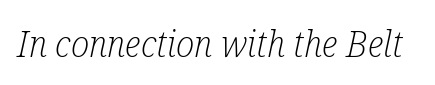
{"serif": "yes", "italic": "yes", "lean": "right", "slant_degrees": 12, "bold": "no", "weight": "light", "width": "condensed", "stroke_contrast": "low", "x_height": "medium", "monospaced": "no", "underline": "no", "letter_spacing": "normal", "letter_spacing_em": 0.0, "glyph_px": 37}
